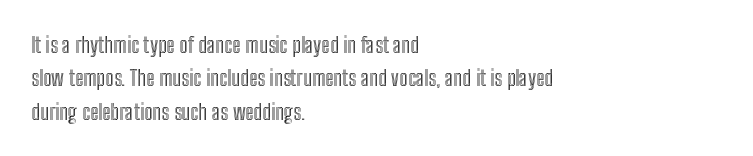
{"italic": "no", "underline": "no", "align": "left", "line_spacing": "normal", "line_spacing_ratio": 1.52, "letter_spacing": "normal", "letter_spacing_em": 0.0, "glyph_px": 22}
